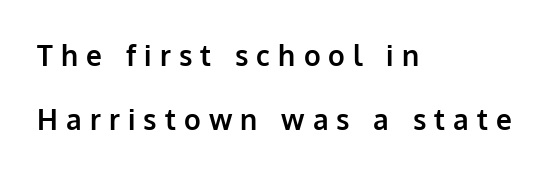
Q: Is the text bold? A: Yes.
Q: Is the text italic (slanted)? A: No, it is upright.
Q: Is the typeface a serif or a sans-serif typeface? A: Sans-serif.
Q: Is the text underlined? A: No.
Q: How is the paragraph aligned? A: Left-aligned.
Q: Is the spacing between letters normal or unusually wide? A: Unusually wide.
Q: Is the spacing between lines tight, normal or loose? A: Loose.
Q: Width (condensed, normal, or wide)? A: Normal.
Q: Stroke contrast? A: Low.
Q: x-height? A: Medium.
Q: Monospaced? A: No.
